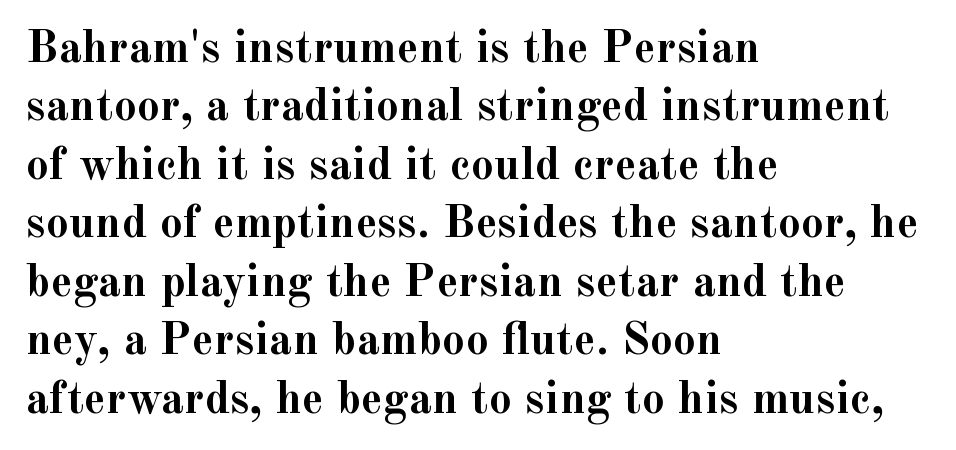
Q: Is the text bold? A: Yes.
Q: Is the text italic (slanted)? A: No, it is upright.
Q: Is the typeface a serif or a sans-serif typeface? A: Serif.
Q: Is the text underlined? A: No.
Q: How is the paragraph aligned? A: Left-aligned.
Q: Is the spacing between letters normal or unusually wide? A: Normal.
Q: Is the spacing between lines tight, normal or loose? A: Normal.
Q: Width (condensed, normal, or wide)? A: Normal.
Q: x-height? A: Small.
Q: Monospaced? A: No.
